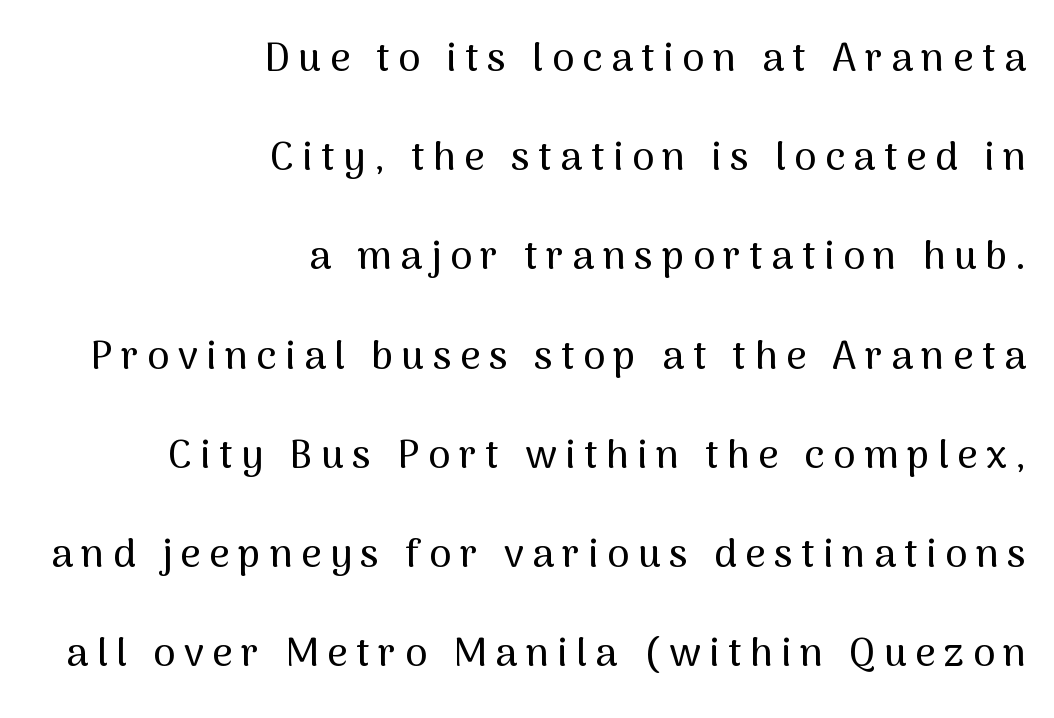
Q: Is the text italic (slanted)? A: No, it is upright.
Q: Is the typeface a serif or a sans-serif typeface? A: Sans-serif.
Q: Is the text underlined? A: No.
Q: How is the paragraph aligned? A: Right-aligned.
Q: Is the spacing between letters normal or unusually wide? A: Unusually wide.
Q: Is the spacing between lines tight, normal or loose? A: Loose.
Q: Width (condensed, normal, or wide)? A: Normal.
Q: Stroke contrast? A: Medium.
Q: x-height? A: Medium.
Q: Monospaced? A: No.
